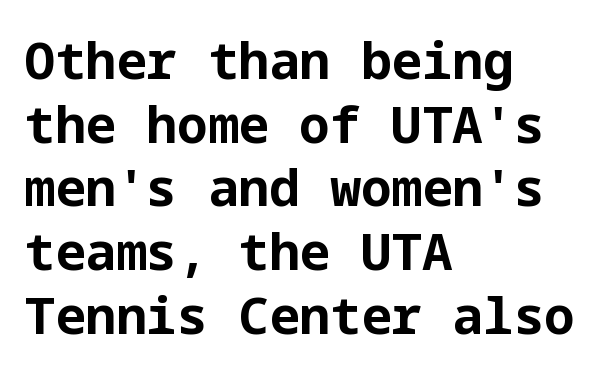
Q: Is the text bold? A: Yes.
Q: Is the text italic (slanted)? A: No, it is upright.
Q: Is the typeface a serif or a sans-serif typeface? A: Sans-serif.
Q: Is the text underlined? A: No.
Q: How is the paragraph aligned? A: Left-aligned.
Q: Is the spacing between letters normal or unusually wide? A: Normal.
Q: Is the spacing between lines tight, normal or loose? A: Normal.
Q: Width (condensed, normal, or wide)? A: Normal.
Q: Stroke contrast? A: Low.
Q: x-height? A: Medium.
